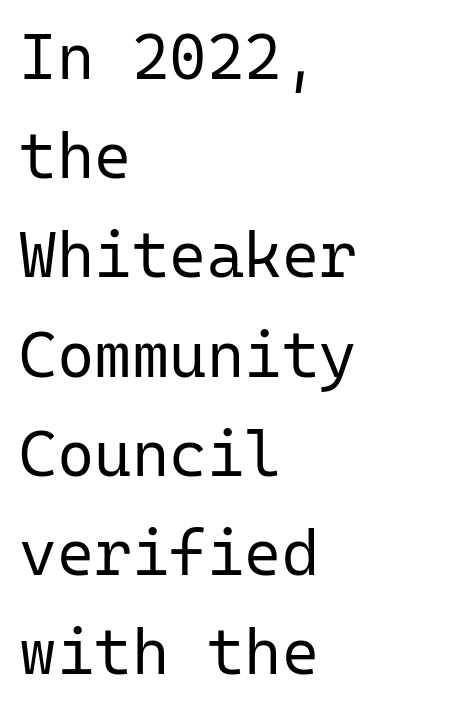
{"serif": "no", "italic": "no", "bold": "no", "weight": "regular", "width": "normal", "stroke_contrast": "low", "x_height": "medium", "monospaced": "yes", "underline": "no", "align": "left", "line_spacing": "normal", "line_spacing_ratio": 1.55, "letter_spacing": "normal", "letter_spacing_em": 0.0, "glyph_px": 64}
